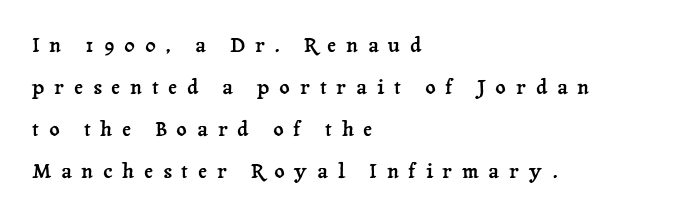
Reading down the column, the eye jumps a long way to each next line. The gaps between neighbouring characters are conspicuously large. All the whitespace from short lines collects on the right. This is roman type, the default non-slanted kind.
